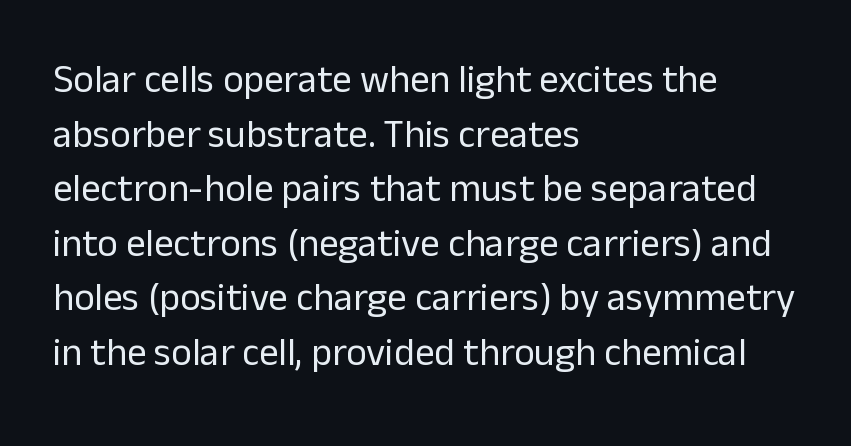
Q: Is the text bold? A: No.
Q: Is the text italic (slanted)? A: No, it is upright.
Q: Is the typeface a serif or a sans-serif typeface? A: Sans-serif.
Q: Is the text underlined? A: No.
Q: How is the paragraph aligned? A: Left-aligned.
Q: Is the spacing between letters normal or unusually wide? A: Normal.
Q: Is the spacing between lines tight, normal or loose? A: Normal.
Q: Width (condensed, normal, or wide)? A: Normal.
Q: Stroke contrast? A: Low.
Q: x-height? A: Medium.
Q: Monospaced? A: No.
